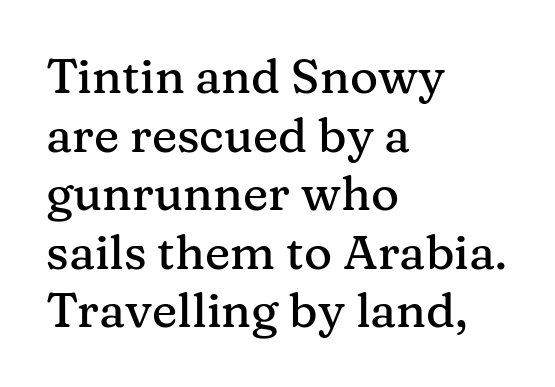
The image shows 48 px serif type, upright; set left-aligned, line spacing 1.22x, normal letter spacing, not underlined; medium stroke contrast and a medium x-height.
